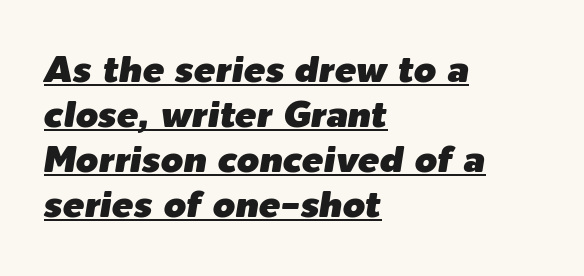
{"italic": "yes", "lean": "right", "slant_degrees": 9, "width": "normal", "stroke_contrast": "low", "x_height": "medium", "monospaced": "no", "underline": "yes", "align": "left", "line_spacing": "normal", "line_spacing_ratio": 1.25, "letter_spacing": "normal", "letter_spacing_em": 0.0, "glyph_px": 36}
